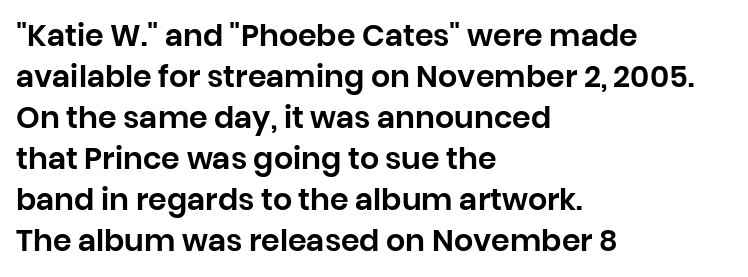
{"serif": "no", "italic": "no", "width": "normal", "stroke_contrast": "low", "x_height": "large", "monospaced": "no", "underline": "no", "align": "left", "line_spacing": "normal", "line_spacing_ratio": 1.37, "letter_spacing": "normal", "letter_spacing_em": 0.0, "glyph_px": 30}
